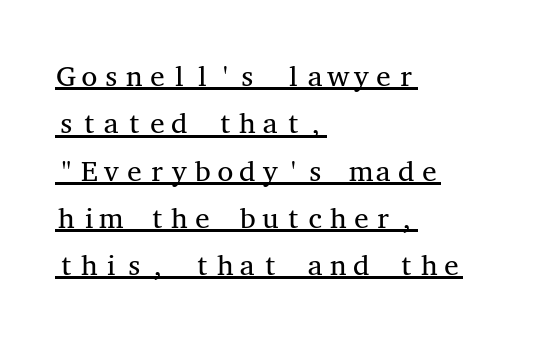
{"serif": "yes", "italic": "no", "bold": "no", "weight": "regular", "width": "wide", "stroke_contrast": "medium", "x_height": "medium", "monospaced": "yes", "underline": "yes", "align": "left", "line_spacing": "normal", "line_spacing_ratio": 1.63, "letter_spacing": "normal", "letter_spacing_em": 0.0, "glyph_px": 29}
